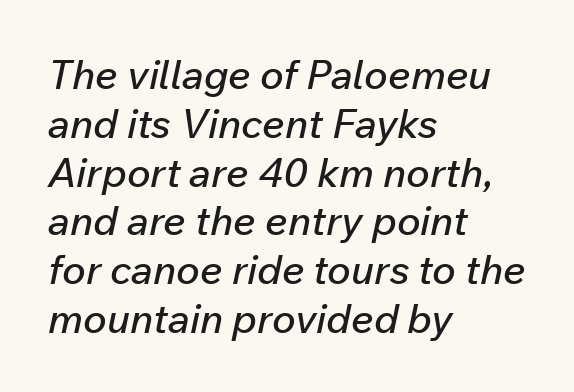
Q: Is the text italic (slanted)? A: Yes, it leans right by about 12 degrees.
Q: Is the text underlined? A: No.
Q: How is the paragraph aligned? A: Left-aligned.
Q: Is the spacing between letters normal or unusually wide? A: Normal.
Q: Width (condensed, normal, or wide)? A: Normal.
Q: Stroke contrast? A: Low.
Q: x-height? A: Medium.
Q: Monospaced? A: No.
